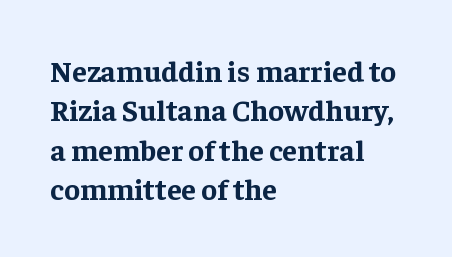
{"serif": "yes", "italic": "no", "bold": "yes", "weight": "bold", "width": "normal", "stroke_contrast": "low", "x_height": "medium", "monospaced": "no", "underline": "no", "align": "left", "line_spacing": "normal", "line_spacing_ratio": 1.31, "letter_spacing": "normal", "letter_spacing_em": 0.0, "glyph_px": 30}
